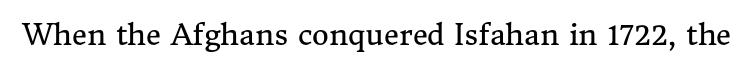
Quick note: underline off. The rendering keeps characters at their native spacing. Weight: not bold — regular or lighter. A typesetter would label this face a serif. Quick note: not italic, upright. Note the varied advance widths — an 'i' is clearly narrower than an 'm'.
